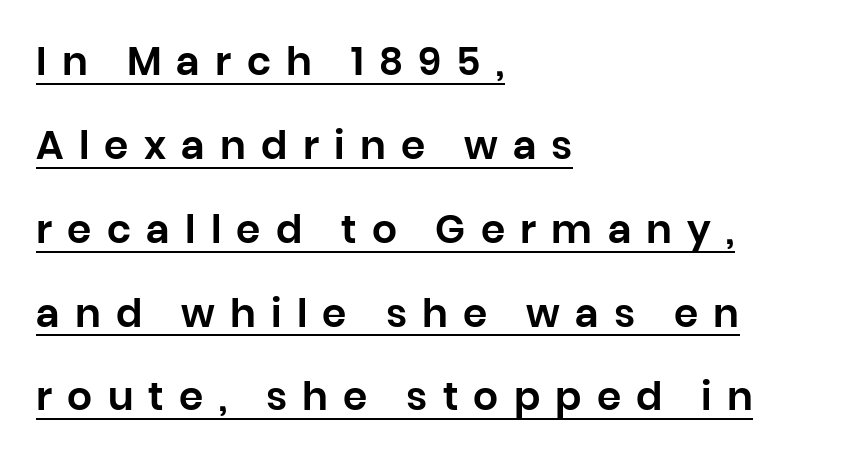
Here the designer chose a conventional face with non-uniform glyph widths. Rows of type keep a wide berth in the vertical direction. Tracking here is generous; glyphs stand well apart from one another. In terms of posture, this sample is upright. Typographically, this falls in the sans-serif category.
